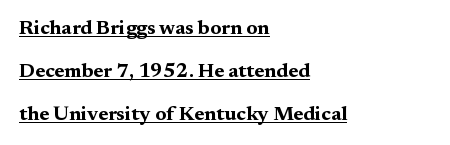
{"italic": "no", "bold": "yes", "underline": "yes", "align": "left", "line_spacing": "loose", "line_spacing_ratio": 2.15, "letter_spacing": "normal", "letter_spacing_em": 0.0, "glyph_px": 20}
